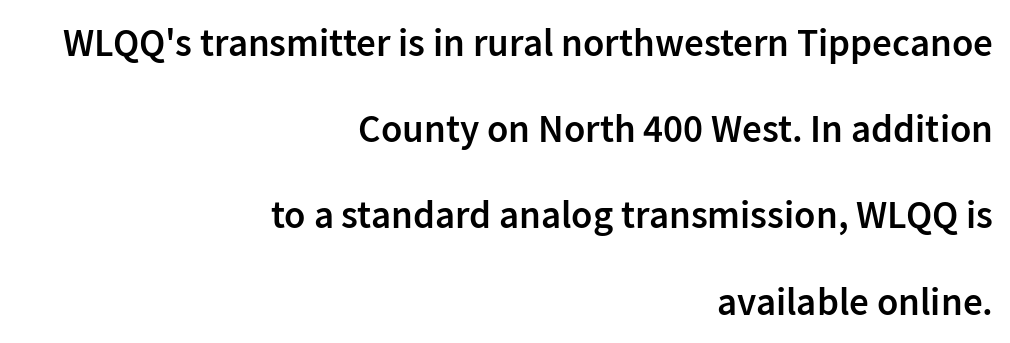
The letters sit at their default tracking, neither squeezed nor spread. Ascenders rise straight up at ninety degrees. All the whitespace from short lines collects on the left. Is this a fixed-width face? No — the glyphs have proportional, varying widths. Every letter is mildly thick-stroked: semibold rather than bold.
